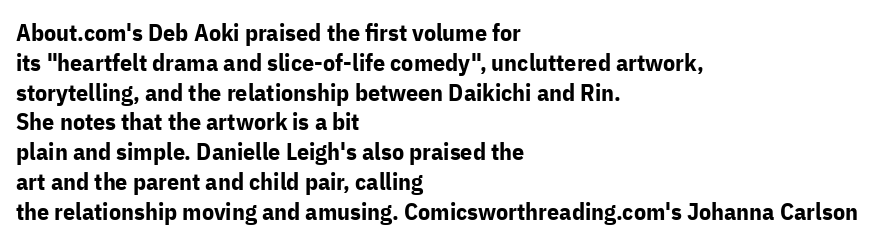
{"italic": "no", "bold": "yes", "underline": "no", "align": "left", "line_spacing_ratio": 1.24, "letter_spacing": "normal", "letter_spacing_em": 0.0, "glyph_px": 24}
